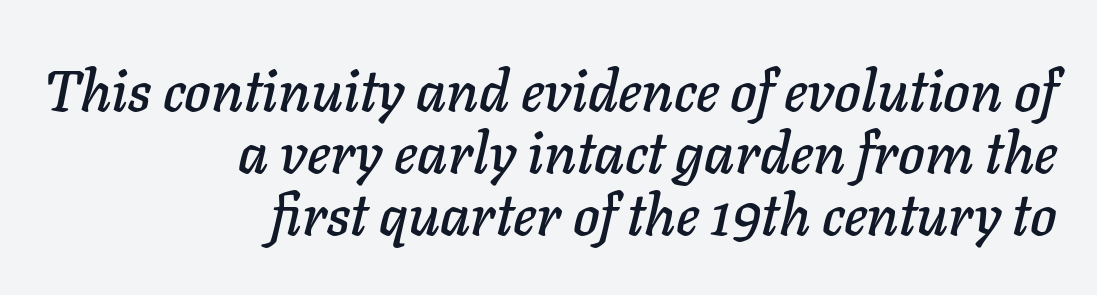
{"italic": "yes", "lean": "right", "slant_degrees": 11, "width": "normal", "stroke_contrast": "low", "x_height": "medium", "monospaced": "no", "underline": "no", "align": "right", "line_spacing": "tight", "line_spacing_ratio": 1.09, "letter_spacing": "normal", "letter_spacing_em": 0.0, "glyph_px": 57}
